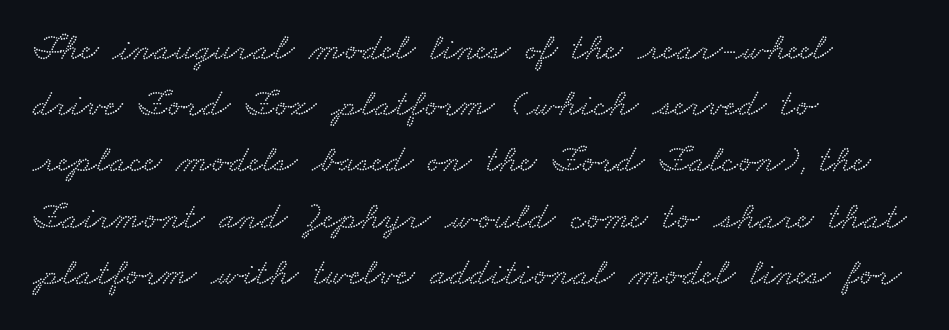
The image shows 38 px wide serif type; set left-aligned, normal line spacing (1.48x), normal letter spacing, not underlined; low stroke contrast and a small x-height.
